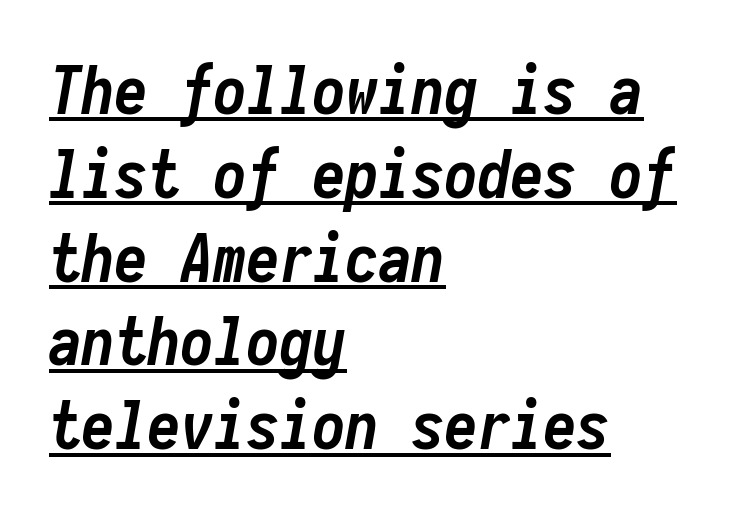
Q: Is the text bold? A: Yes.
Q: Is the text italic (slanted)? A: Yes, it leans right by about 10 degrees.
Q: Is the text underlined? A: Yes.
Q: How is the paragraph aligned? A: Left-aligned.
Q: Is the spacing between letters normal or unusually wide? A: Normal.
Q: Is the spacing between lines tight, normal or loose? A: Normal.
Q: Width (condensed, normal, or wide)? A: Condensed.
Q: Stroke contrast? A: Low.
Q: x-height? A: Medium.
Q: Monospaced? A: Yes.
